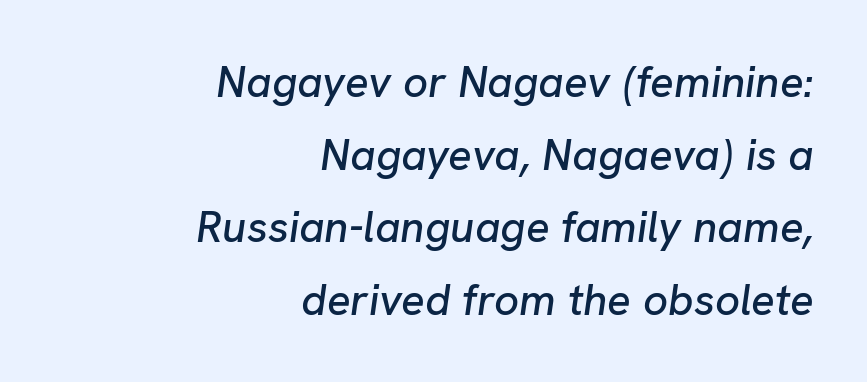
Q: Is the text italic (slanted)? A: Yes, it leans right by about 8 degrees.
Q: Is the text underlined? A: No.
Q: How is the paragraph aligned? A: Right-aligned.
Q: Is the spacing between letters normal or unusually wide? A: Normal.
Q: Is the spacing between lines tight, normal or loose? A: Normal.
Q: Width (condensed, normal, or wide)? A: Normal.
Q: Stroke contrast? A: Low.
Q: x-height? A: Medium.
Q: Monospaced? A: No.
